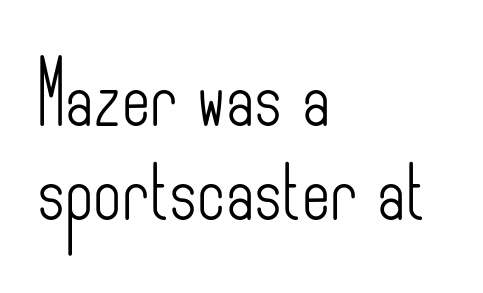
{"serif": "no", "italic": "no", "bold": "no", "weight": "light", "width": "condensed", "stroke_contrast": "low", "x_height": "small", "monospaced": "no", "underline": "no", "align": "left", "line_spacing": "normal", "line_spacing_ratio": 1.54, "letter_spacing": "normal", "letter_spacing_em": 0.0, "glyph_px": 61}
